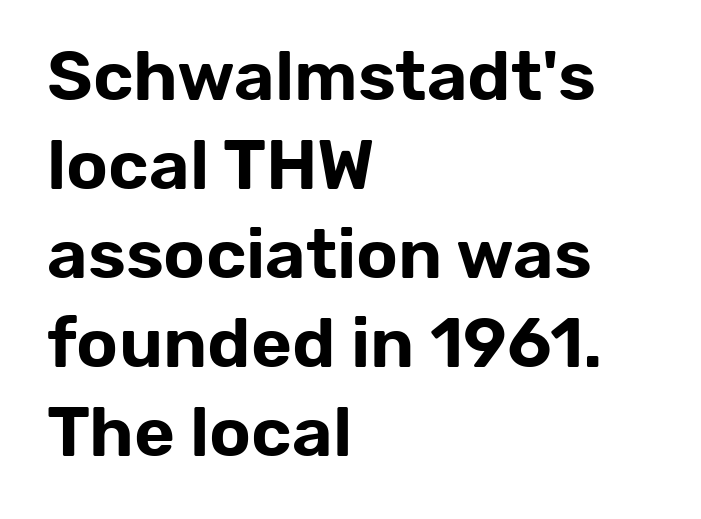
Does extra space separate the letters? No, they use regular spacing. This rendering features lettering with no underline. These lines are set flush left with a ragged right edge. A typesetter would mark this as roman, not italic.
